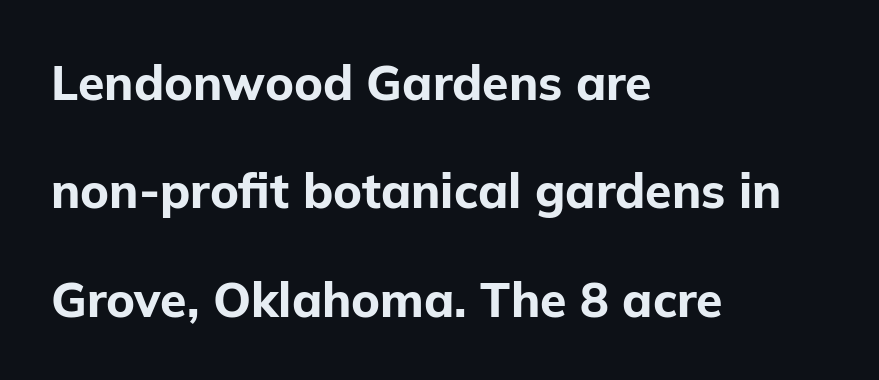
Q: Is the text bold? A: Yes.
Q: Is the text italic (slanted)? A: No, it is upright.
Q: Is the typeface a serif or a sans-serif typeface? A: Sans-serif.
Q: Is the text underlined? A: No.
Q: How is the paragraph aligned? A: Left-aligned.
Q: Is the spacing between letters normal or unusually wide? A: Normal.
Q: Is the spacing between lines tight, normal or loose? A: Loose.
Q: Width (condensed, normal, or wide)? A: Normal.
Q: Stroke contrast? A: Low.
Q: x-height? A: Medium.
Q: Monospaced? A: No.
